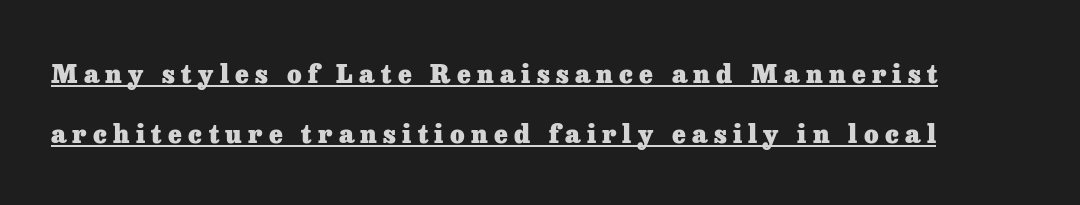
A typesetter would call this heavily tracked-out type. Regarding leading, the lines here are spaced well apart. The letters are bold, with thick, heavy strokes. A rule runs beneath these lines of type. You can tell it's not italic because the verticals are truly vertical.
